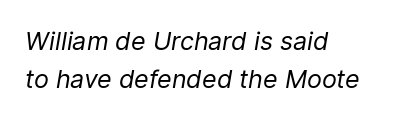
Q: Is the text bold? A: No.
Q: Is the text italic (slanted)? A: Yes, it leans right by about 9 degrees.
Q: Is the text underlined? A: No.
Q: How is the paragraph aligned? A: Left-aligned.
Q: Is the spacing between letters normal or unusually wide? A: Normal.
Q: Is the spacing between lines tight, normal or loose? A: Normal.
